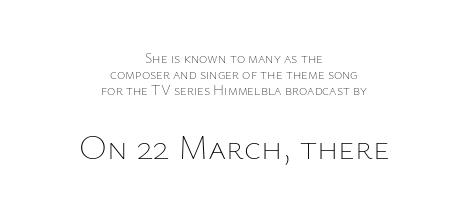
Q: Is the text bold? A: No.
Q: Is the text italic (slanted)? A: No, it is upright.
Q: Is the text underlined? A: No.
Q: How is the paragraph aligned? A: Centered.
Q: Is the spacing between letters normal or unusually wide? A: Normal.
Q: Which block of text is set in a larger size, the first (top) or the second (bottom)? A: The second (bottom) one.
Q: Width (condensed, normal, or wide)? A: Normal.
Q: Stroke contrast? A: Low.
Q: x-height? A: Medium.
Q: Monospaced? A: No.
